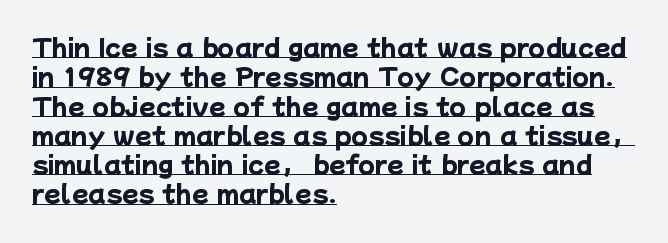
The image shows 24 px bold type; set left-aligned, line spacing 1.22x, normal letter spacing, underlined.
